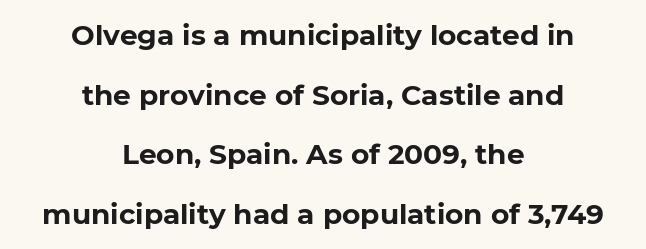
Unmarked baselines from the first word to the last. These lines are rendered in a variable-pitch font. Chunky letters — that's bold for sure. Here the glyphs are tracked normally, forming tight word shapes. In terms of leading, this rendering errs on the spacious side.
